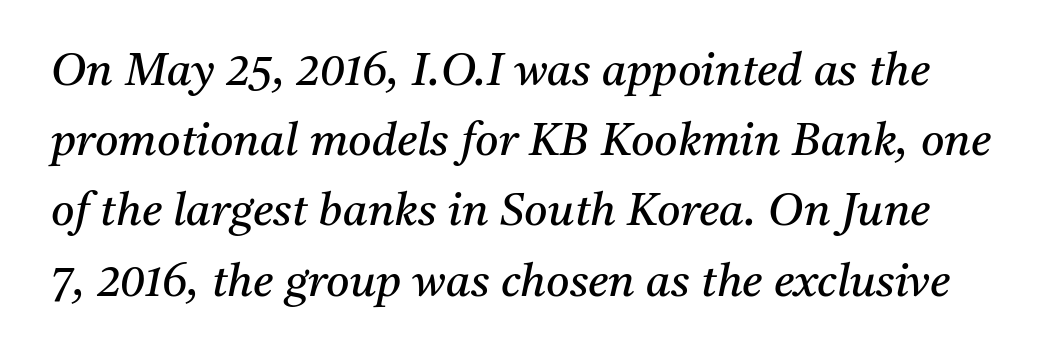
The image shows 45 px regular-weight serif type, italic (leaning right); set normal line spacing (1.56x), normal letter spacing, not underlined; medium stroke contrast and a medium x-height.
